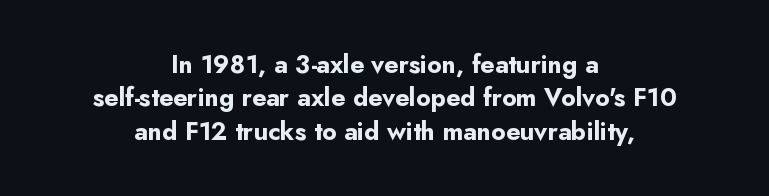
Q: Is the text bold? A: Yes.
Q: Is the text italic (slanted)? A: No, it is upright.
Q: Is the text underlined? A: No.
Q: How is the paragraph aligned? A: Centered.
Q: Is the spacing between letters normal or unusually wide? A: Normal.
Q: Is the spacing between lines tight, normal or loose? A: Normal.
